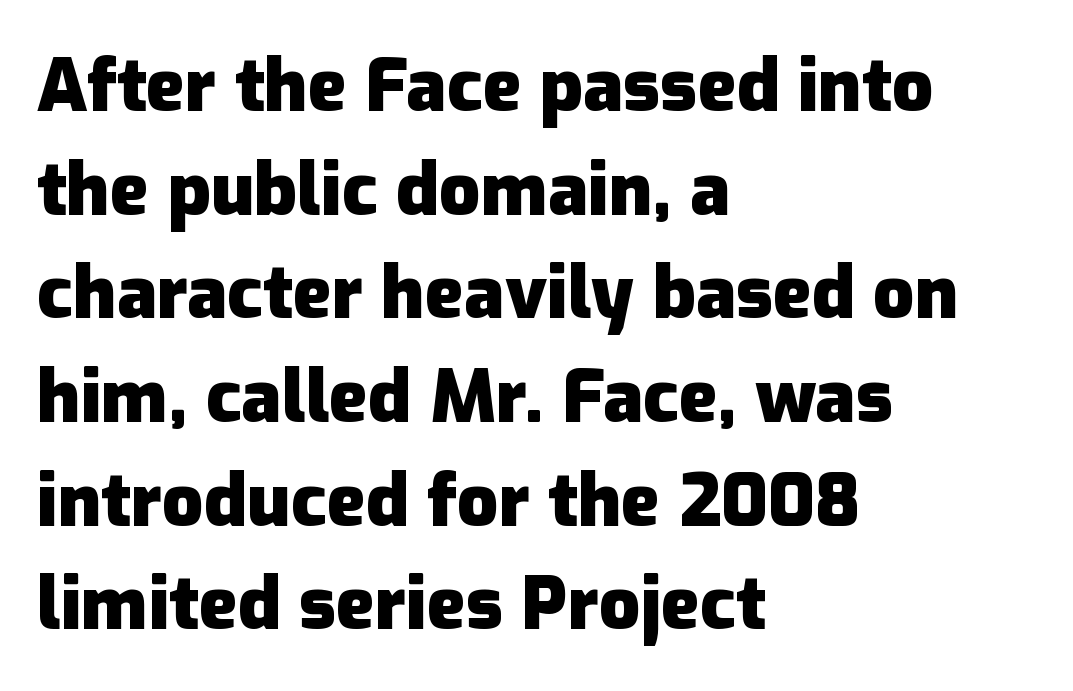
The image shows 73 px heavy sans-serif type, upright; set left-aligned, normal line spacing (1.42x), normal letter spacing, not underlined; low stroke contrast and a medium x-height.
